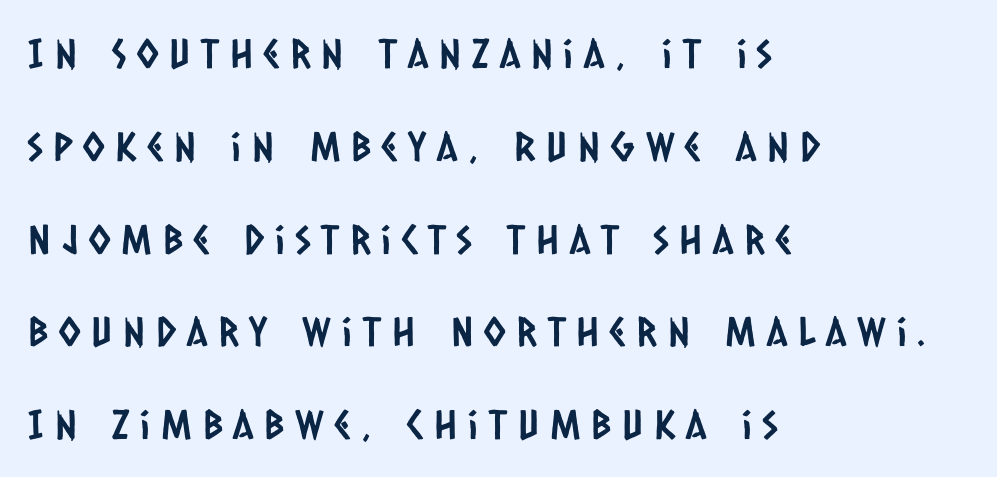
{"serif": "no", "width": "condensed", "stroke_contrast": "low", "x_height": "large", "monospaced": "no", "underline": "no", "align": "left", "line_spacing": "loose", "line_spacing_ratio": 2.32, "letter_spacing": "wide", "letter_spacing_em": 0.27, "glyph_px": 40}
